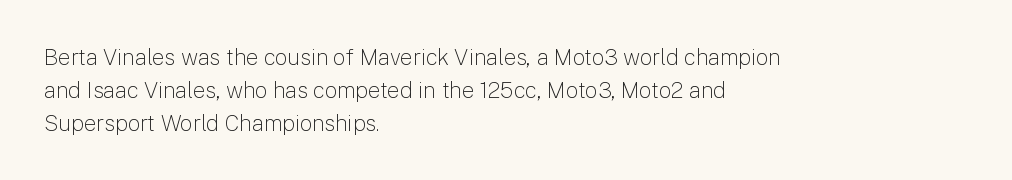
Q: Is the text bold? A: No.
Q: Is the text italic (slanted)? A: No, it is upright.
Q: Is the text underlined? A: No.
Q: How is the paragraph aligned? A: Left-aligned.
Q: Is the spacing between letters normal or unusually wide? A: Normal.
Q: Is the spacing between lines tight, normal or loose? A: Normal.
